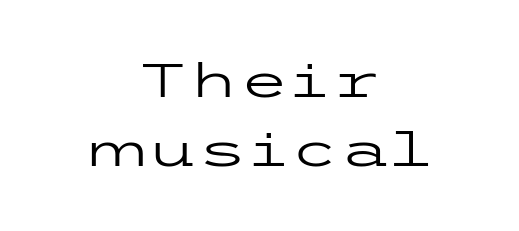
Q: Is the text bold? A: No.
Q: Is the text italic (slanted)? A: No, it is upright.
Q: Is the typeface a serif or a sans-serif typeface? A: Sans-serif.
Q: Is the text underlined? A: No.
Q: How is the paragraph aligned? A: Centered.
Q: Is the spacing between letters normal or unusually wide? A: Normal.
Q: Is the spacing between lines tight, normal or loose? A: Normal.
Q: Width (condensed, normal, or wide)? A: Wide.
Q: Stroke contrast? A: Low.
Q: x-height? A: Medium.
